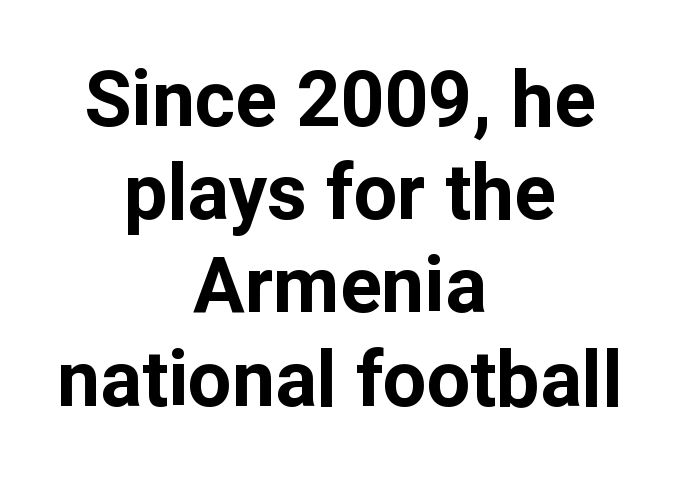
Type style note: lacks serifs. Looks like regular typesetting: each glyph gets only the width it needs. Compared with a flush-left layout, this one balances lines on the center instead. No italicization has been applied; the sample stays upright. The glyphs have the mass of a bold cut. The passage shown is not underscored anywhere.
